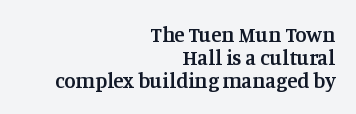
Q: Is the text bold? A: Semi-bold.
Q: Is the text italic (slanted)? A: No, it is upright.
Q: Is the text underlined? A: No.
Q: How is the paragraph aligned? A: Right-aligned.
Q: Is the spacing between letters normal or unusually wide? A: Normal.
Q: Is the spacing between lines tight, normal or loose? A: Tight.
